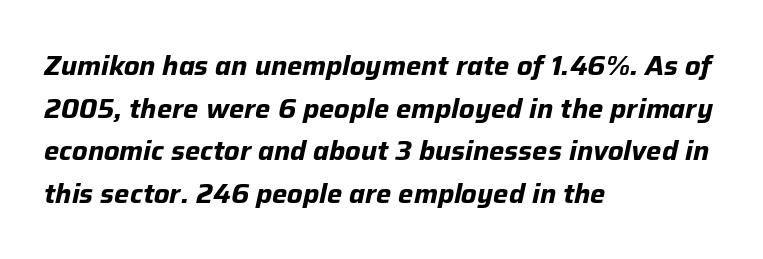
{"italic": "yes", "lean": "right", "slant_degrees": 12, "bold": "yes", "underline": "no", "align": "left", "line_spacing": "normal", "line_spacing_ratio": 1.58, "letter_spacing": "normal", "letter_spacing_em": 0.0, "glyph_px": 27}
